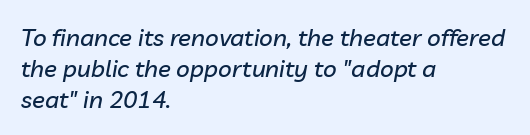
Q: Is the text italic (slanted)? A: Yes, it leans right by about 10 degrees.
Q: Is the text underlined? A: No.
Q: How is the paragraph aligned? A: Left-aligned.
Q: Is the spacing between letters normal or unusually wide? A: Normal.
Q: Is the spacing between lines tight, normal or loose? A: Normal.
